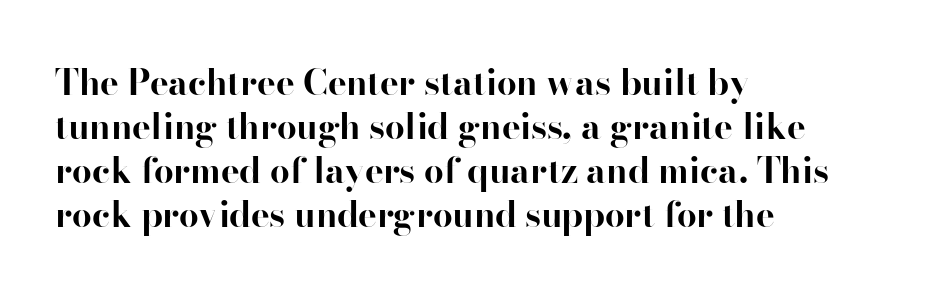
These lines sit exactly where default settings would place them. A roman cut, with each character standing at attention. The passage shown is typed in a proportional face where columns would drift. These lines stack with their left ends in a neat column.
